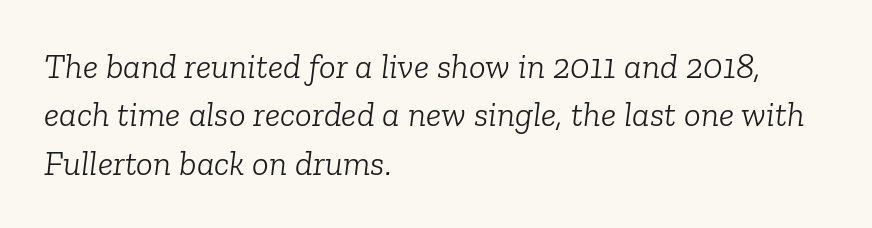
Notice how the stems are inclined rather than vertical — that's the hallmark of italics. Bare-footed words on every line. Type style note: has serifs. Casual observation: everything's shoved over to the left.
